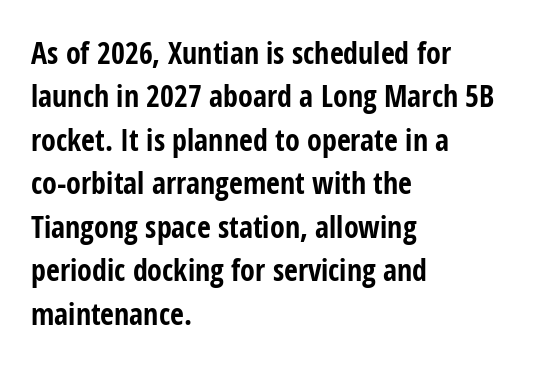
The image shows 30 px bold, condensed sans-serif type, upright; set left-aligned, normal line spacing (1.45x), normal letter spacing, not underlined; low stroke contrast and a medium x-height.
